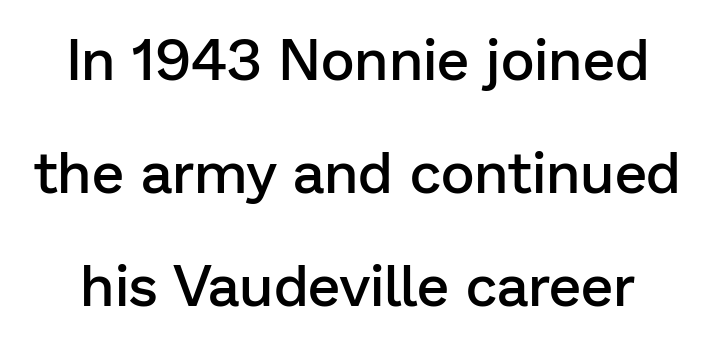
Q: Is the text bold? A: Semi-bold.
Q: Is the text italic (slanted)? A: No, it is upright.
Q: Is the typeface a serif or a sans-serif typeface? A: Sans-serif.
Q: Is the text underlined? A: No.
Q: Is the spacing between letters normal or unusually wide? A: Normal.
Q: Is the spacing between lines tight, normal or loose? A: Loose.
Q: Width (condensed, normal, or wide)? A: Normal.
Q: Stroke contrast? A: Low.
Q: x-height? A: Medium.
Q: Monospaced? A: No.
